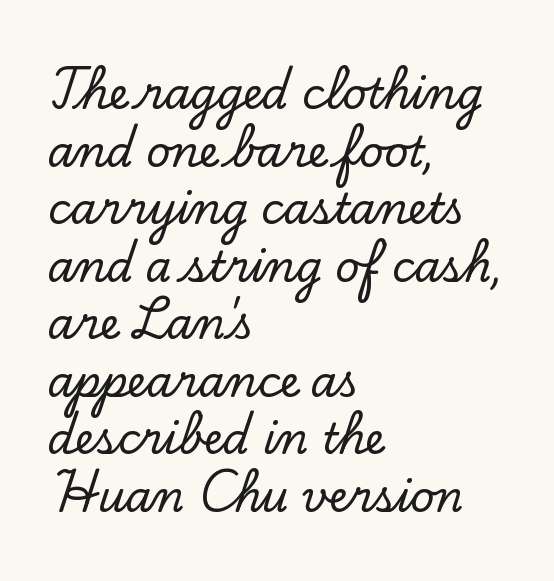
{"serif": "yes", "width": "normal", "stroke_contrast": "low", "x_height": "small", "monospaced": "no", "underline": "no", "align": "left", "line_spacing": "normal", "line_spacing_ratio": 1.37, "letter_spacing": "normal", "letter_spacing_em": 0.0, "glyph_px": 42}
